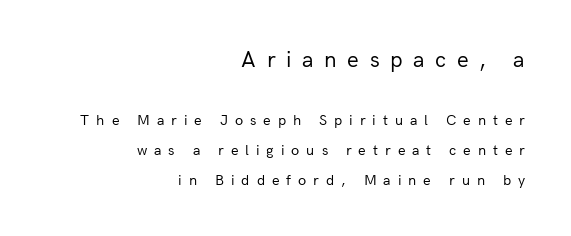
Block one is the big one; block two sits smaller underneath. The ragged edge is on the left, which tells us the setting is flush right. A quiet, ordinary-to-light weight characterises the typeface. Line spacing here is loose.
